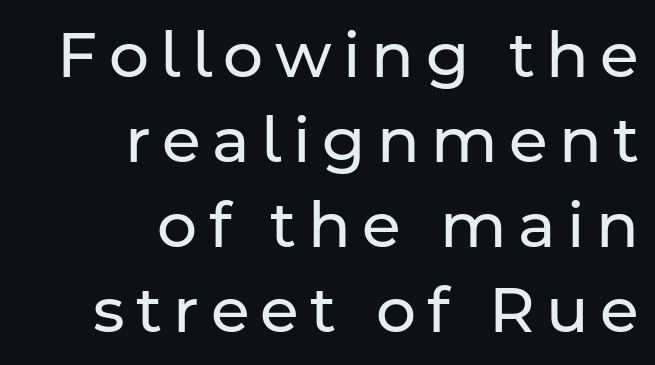
Q: Is the text bold? A: No.
Q: Is the text italic (slanted)? A: No, it is upright.
Q: Is the typeface a serif or a sans-serif typeface? A: Sans-serif.
Q: Is the text underlined? A: No.
Q: How is the paragraph aligned? A: Right-aligned.
Q: Is the spacing between lines tight, normal or loose? A: Normal.
Q: Width (condensed, normal, or wide)? A: Normal.
Q: Stroke contrast? A: Low.
Q: x-height? A: Medium.
Q: Monospaced? A: No.
